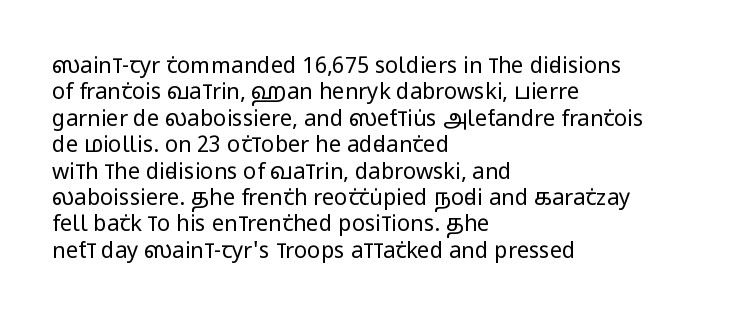
Q: Is the text bold? A: No.
Q: Is the text italic (slanted)? A: No, it is upright.
Q: Is the text underlined? A: No.
Q: How is the paragraph aligned? A: Left-aligned.
Q: Is the spacing between letters normal or unusually wide? A: Normal.
